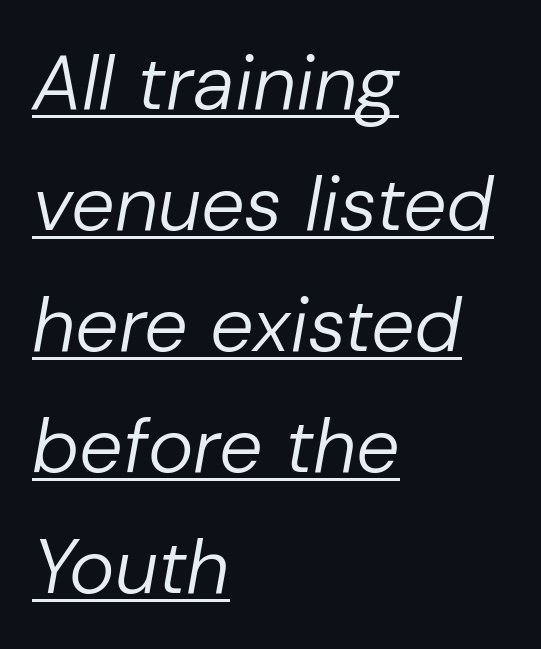
{"italic": "yes", "lean": "right", "slant_degrees": 10, "bold": "no", "weight": "regular", "width": "normal", "stroke_contrast": "low", "x_height": "medium", "monospaced": "no", "underline": "yes", "align": "left", "line_spacing": "normal", "line_spacing_ratio": 1.57, "letter_spacing": "normal", "letter_spacing_em": 0.0, "glyph_px": 77}
